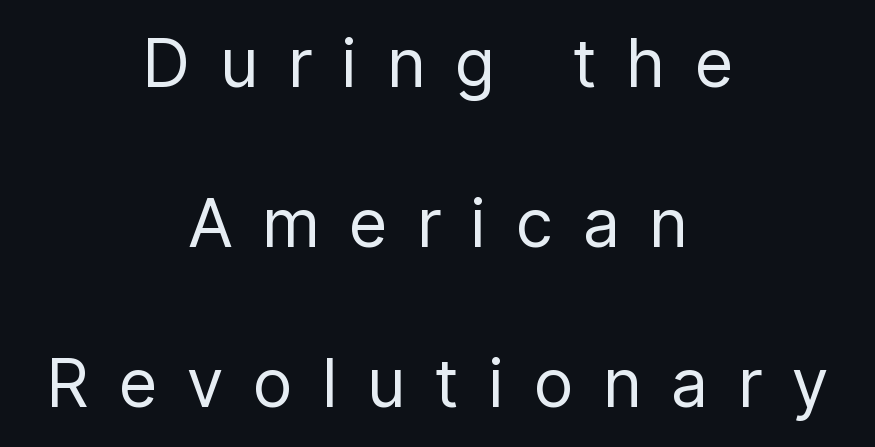
{"serif": "no", "italic": "no", "bold": "no", "weight": "regular", "width": "condensed", "stroke_contrast": "low", "x_height": "medium", "monospaced": "no", "underline": "no", "align": "center", "line_spacing": "loose", "line_spacing_ratio": 2.39, "letter_spacing": "wide", "letter_spacing_em": 0.48, "glyph_px": 67}
